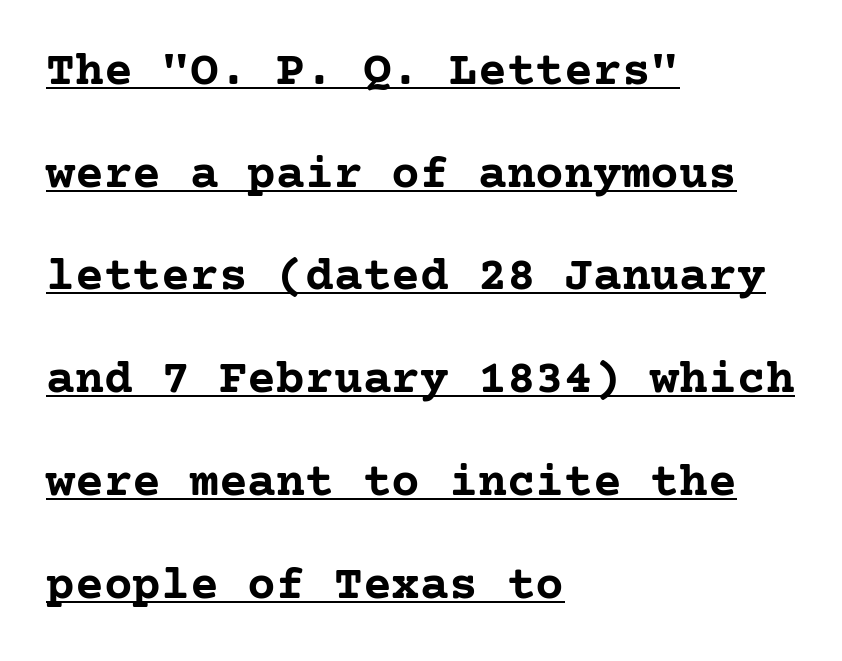
Teacher's note: observe the even left margin — that is flush-left alignment. The strokes are fattened all the way to bold. Caption: standard tracking, unaltered. Unlike italic type, these characters show no tilt at all.
